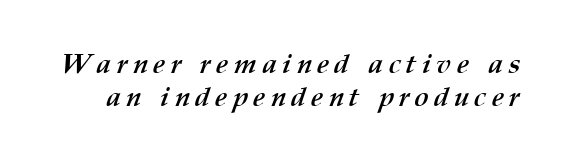
Q: Is the text bold? A: Yes.
Q: Is the text underlined? A: No.
Q: Is the spacing between letters normal or unusually wide? A: Unusually wide.
